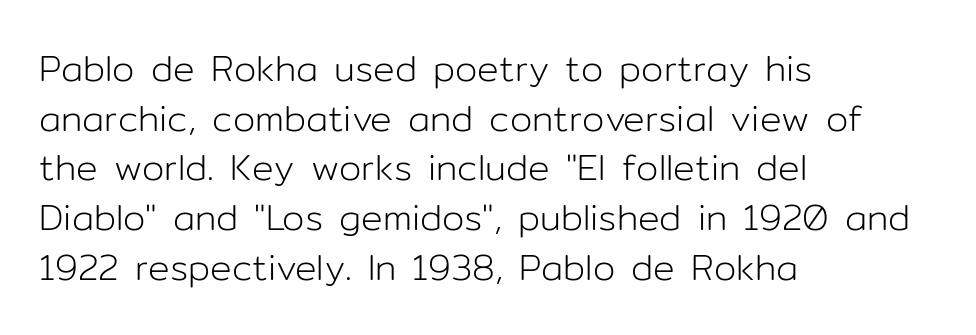
{"serif": "no", "italic": "no", "bold": "no", "weight": "light", "width": "normal", "stroke_contrast": "low", "x_height": "medium", "monospaced": "no", "underline": "no", "align": "left", "line_spacing": "normal", "line_spacing_ratio": 1.38, "letter_spacing": "normal", "letter_spacing_em": 0.0, "glyph_px": 36}
